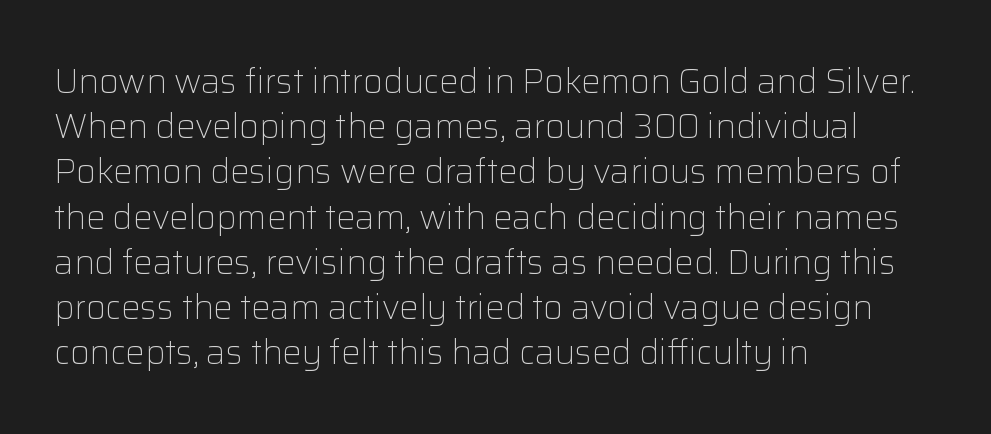
Q: Is the text bold? A: No.
Q: Is the text italic (slanted)? A: No, it is upright.
Q: Is the typeface a serif or a sans-serif typeface? A: Sans-serif.
Q: Is the text underlined? A: No.
Q: How is the paragraph aligned? A: Left-aligned.
Q: Is the spacing between letters normal or unusually wide? A: Normal.
Q: Is the spacing between lines tight, normal or loose? A: Normal.
Q: Width (condensed, normal, or wide)? A: Normal.
Q: Stroke contrast? A: Low.
Q: x-height? A: Medium.
Q: Monospaced? A: No.
